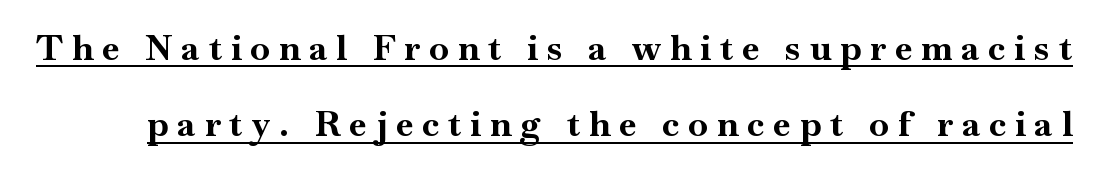
Q: Is the text bold? A: Yes.
Q: Is the text italic (slanted)? A: No, it is upright.
Q: Is the typeface a serif or a sans-serif typeface? A: Serif.
Q: Is the text underlined? A: Yes.
Q: Is the spacing between letters normal or unusually wide? A: Unusually wide.
Q: Is the spacing between lines tight, normal or loose? A: Loose.
Q: Width (condensed, normal, or wide)? A: Normal.
Q: Stroke contrast? A: High.
Q: x-height? A: Small.
Q: Monospaced? A: No.
